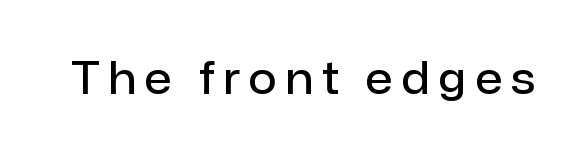
{"serif": "no", "italic": "no", "bold": "semi", "weight": "semibold", "width": "normal", "stroke_contrast": "low", "x_height": "medium", "monospaced": "no", "underline": "no", "letter_spacing": "wide", "letter_spacing_em": 0.2, "glyph_px": 44}
